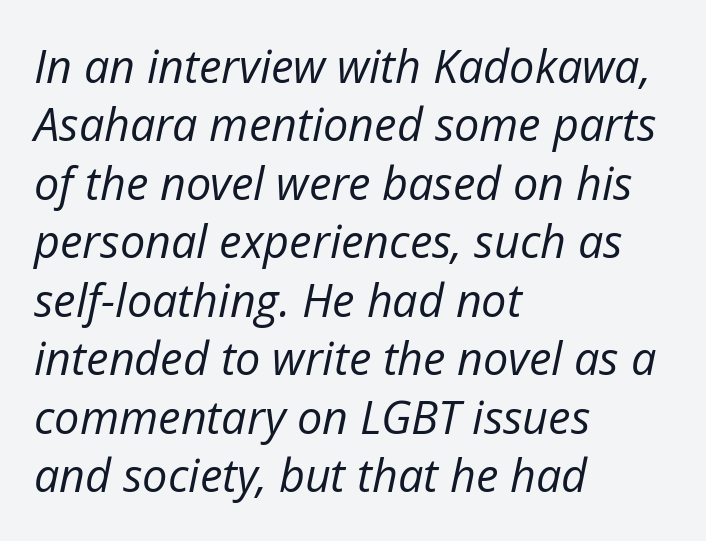
{"italic": "yes", "lean": "right", "slant_degrees": 12, "bold": "no", "weight": "regular", "width": "normal", "stroke_contrast": "low", "x_height": "medium", "monospaced": "no", "underline": "no", "align": "left", "line_spacing": "normal", "line_spacing_ratio": 1.3, "letter_spacing": "normal", "letter_spacing_em": 0.0, "glyph_px": 45}
